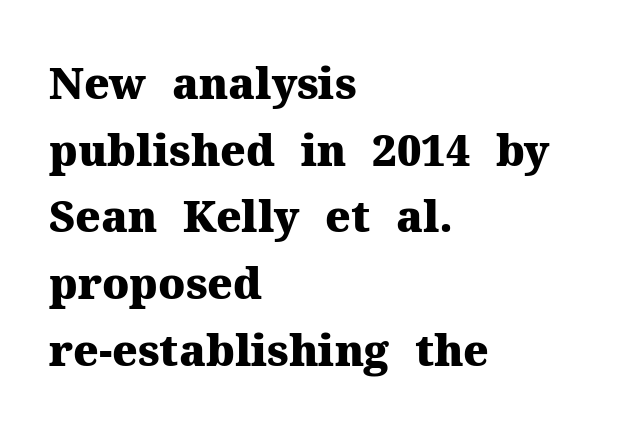
{"serif": "yes", "italic": "no", "bold": "yes", "weight": "heavy", "width": "normal", "stroke_contrast": "medium", "x_height": "medium", "monospaced": "no", "underline": "no", "align": "left", "line_spacing": "normal", "line_spacing_ratio": 1.55, "letter_spacing": "normal", "letter_spacing_em": 0.0, "glyph_px": 43}
